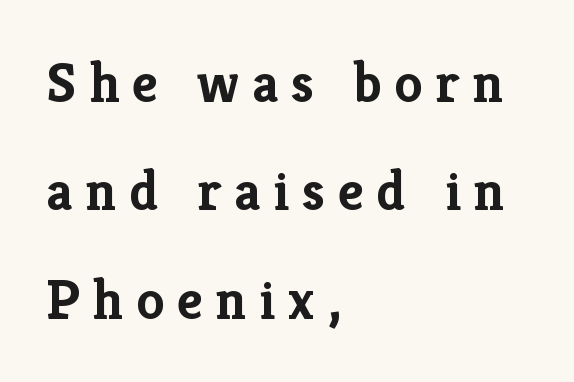
Q: Is the text bold? A: Yes.
Q: Is the text italic (slanted)? A: No, it is upright.
Q: Is the typeface a serif or a sans-serif typeface? A: Serif.
Q: Is the text underlined? A: No.
Q: How is the paragraph aligned? A: Left-aligned.
Q: Is the spacing between letters normal or unusually wide? A: Unusually wide.
Q: Is the spacing between lines tight, normal or loose? A: Loose.
Q: Width (condensed, normal, or wide)? A: Normal.
Q: Stroke contrast? A: Low.
Q: x-height? A: Medium.
Q: Monospaced? A: No.
